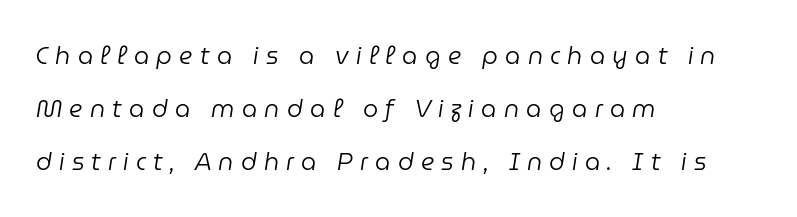
Q: Is the text bold? A: No.
Q: Is the text italic (slanted)? A: Yes, it leans right by about 9 degrees.
Q: Is the text underlined? A: No.
Q: How is the paragraph aligned? A: Left-aligned.
Q: Is the spacing between letters normal or unusually wide? A: Unusually wide.
Q: Is the spacing between lines tight, normal or loose? A: Loose.
